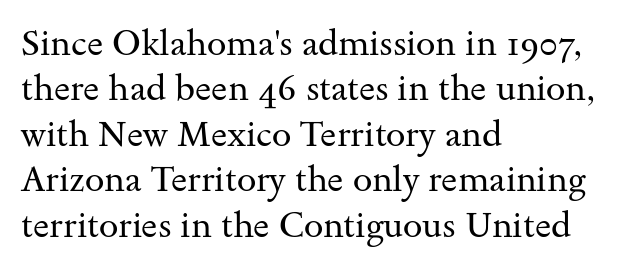
{"serif": "yes", "italic": "no", "bold": "no", "weight": "regular", "width": "wide", "stroke_contrast": "medium", "x_height": "small", "monospaced": "no", "underline": "no", "align": "left", "line_spacing": "normal", "line_spacing_ratio": 1.3, "letter_spacing": "normal", "letter_spacing_em": 0.0, "glyph_px": 35}
